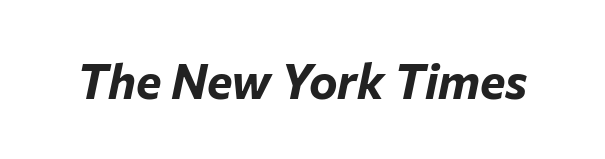
Each letter keeps its own natural width here, so spacing adapts to shape. In terms of weight, the rendering is a true, heavy bold. Inter-character spacing is left at the font's built-in metrics. Underline: absent.
